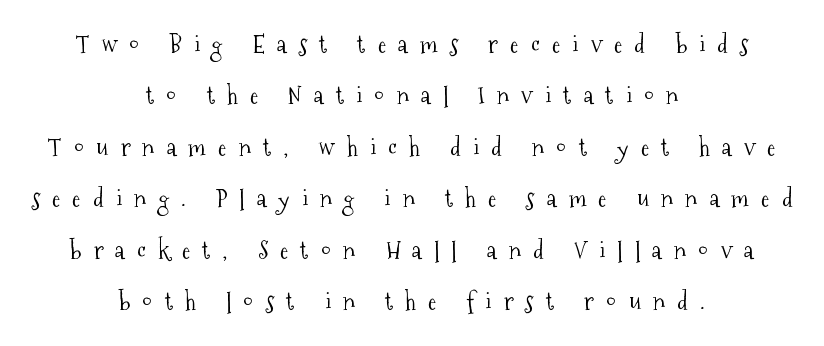
{"italic": "no", "bold": "no", "underline": "no", "align": "center", "line_spacing": "loose", "line_spacing_ratio": 2.06, "letter_spacing": "wide", "letter_spacing_em": 0.49, "glyph_px": 25}
